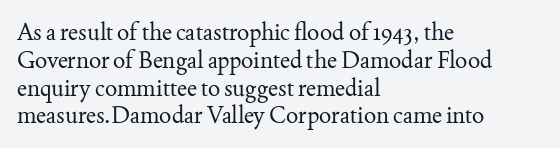
{"italic": "no", "bold": "no", "underline": "no", "align": "left", "line_spacing_ratio": 1.21, "letter_spacing": "normal", "letter_spacing_em": 0.0, "glyph_px": 23}
